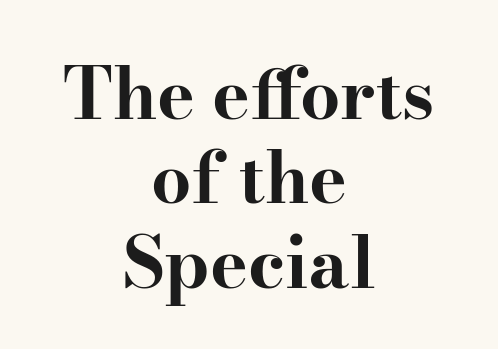
Posture: straight, roman, zero tilt. Centered paragraph, ragged on both sides. Old-style or modern, the face here clearly has serifs. This rendering features lettering with no underline. Strokes here are thick enough to call this a true bold. Between one letter and the next there's only the usual sliver of space.
